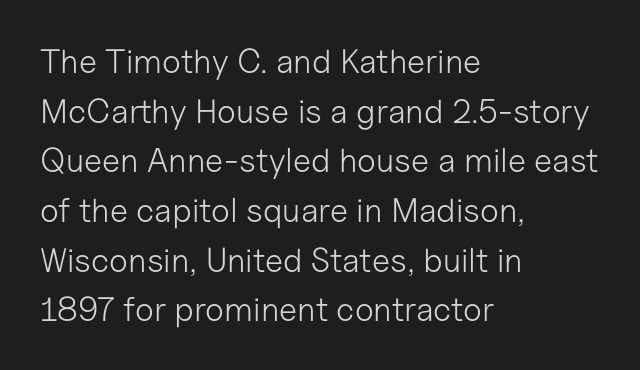
Posture: upright roman. The passage is arranged the way most books set body copy — flush left. A typesetter would label this face a sans. Do the characters align in a grid? No, the font is proportional. The passage shown stacks its lines at a standard gap.
